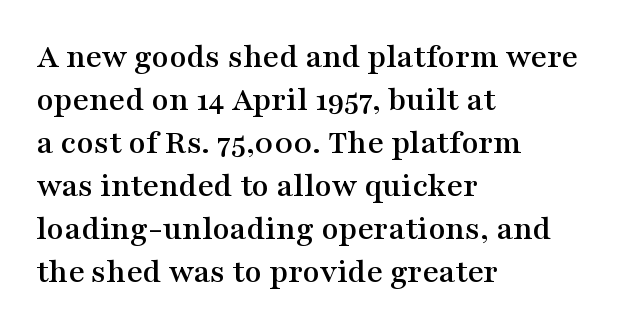
Q: Is the text italic (slanted)? A: No, it is upright.
Q: Is the typeface a serif or a sans-serif typeface? A: Serif.
Q: Is the text underlined? A: No.
Q: How is the paragraph aligned? A: Left-aligned.
Q: Is the spacing between letters normal or unusually wide? A: Normal.
Q: Width (condensed, normal, or wide)? A: Wide.
Q: Stroke contrast? A: Medium.
Q: x-height? A: Medium.
Q: Monospaced? A: No.
